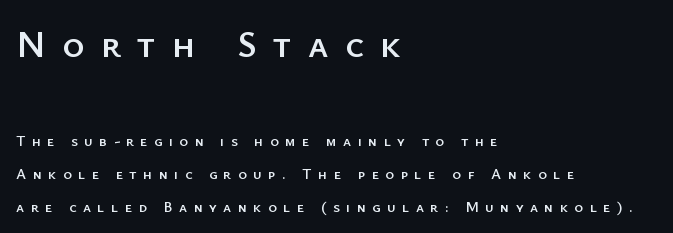
The image shows 38 px sans-serif type, upright; set left-aligned, loose line spacing (2.2x), unusually wide letter spacing (+0.43 em), not underlined; the first (top) block is 2.53x larger; low stroke contrast and a medium x-height.
